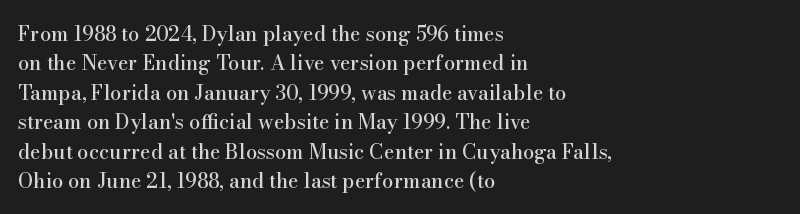
{"italic": "no", "underline": "no", "align": "left", "line_spacing": "normal", "line_spacing_ratio": 1.47, "letter_spacing": "normal", "letter_spacing_em": 0.0, "glyph_px": 20}
